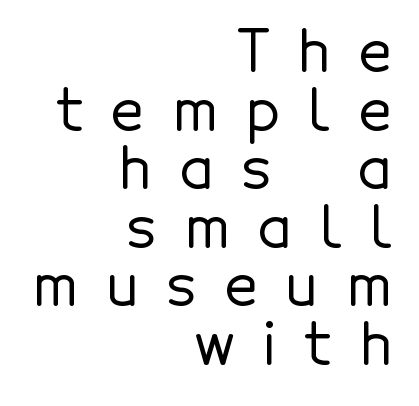
The zone under the glyphs is completely vacant. You could not count columns in this text — the font is proportionally spaced. This sample trades vertical openness for compactness between lines. Inter-character spacing is expanded well beyond the font's built-in metrics.
